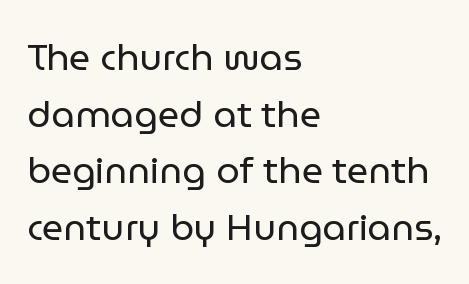
{"serif": "no", "italic": "no", "bold": "no", "weight": "regular", "width": "normal", "stroke_contrast": "low", "x_height": "medium", "monospaced": "no", "underline": "no", "align": "left", "line_spacing": "normal", "line_spacing_ratio": 1.53, "letter_spacing": "normal", "letter_spacing_em": 0.0, "glyph_px": 37}
